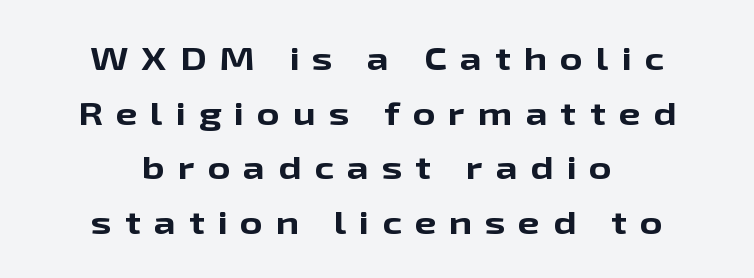
How are the letters spaced? Widely, with obvious added tracking. How heavy is the stroke? Heavy — this is a bold. Rule under the text: the space is simply empty. Observe the absence of serifs on each vertical stroke in this sample. Line starts and ends both wander, symmetrically.
